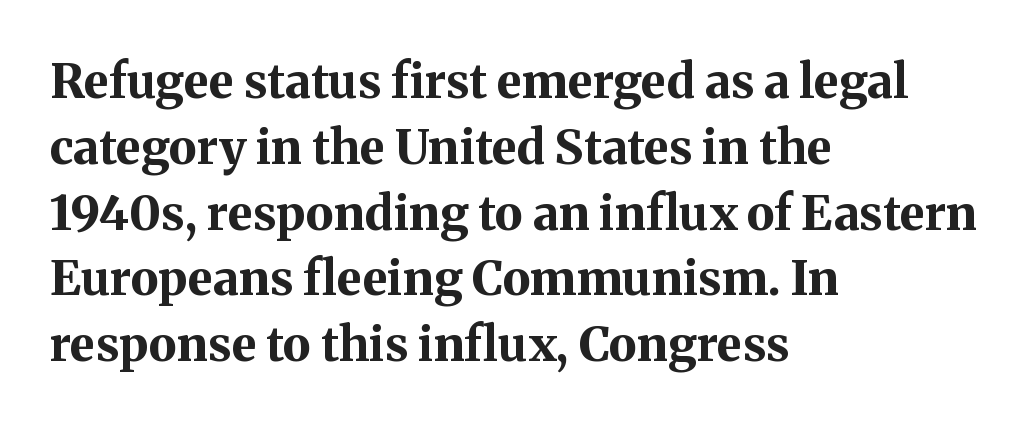
No word sits above an underline. Spacing verdict: proportional, widths tailored to each character. The lines are quadded left. Heft: maximum for text — a bold. The specimen reads as upright at a glance.
